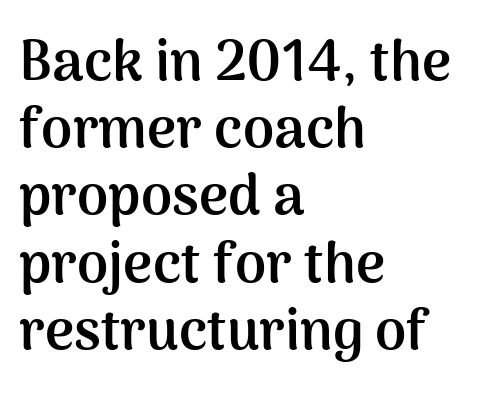
Font category for this specimen: sans-serif. The letters are bold, with thick, heavy strokes. Decoration check: the copy has no underline. Do the characters align in a grid? No, the font is proportional. The rendering keeps characters at their native spacing. The passage is arranged the way most books set body copy — flush left.
